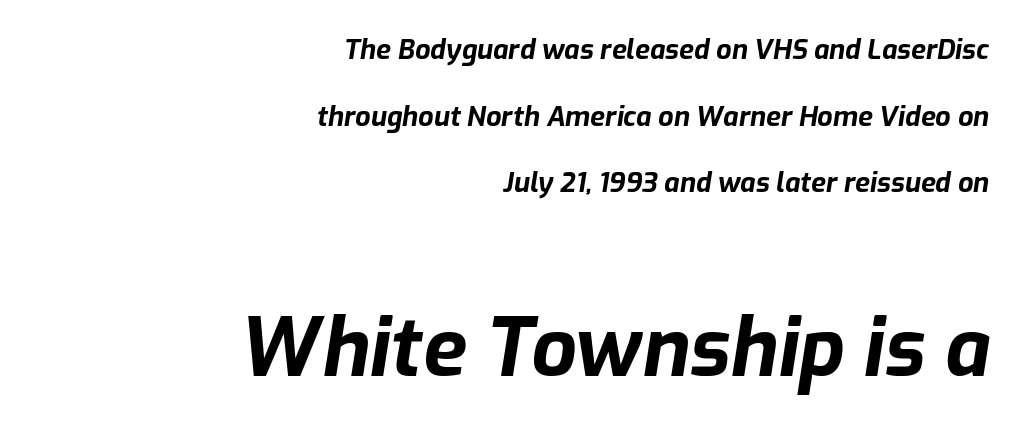
{"italic": "yes", "lean": "right", "slant_degrees": 9, "bold": "yes", "weight": "bold", "width": "normal", "stroke_contrast": "low", "x_height": "medium", "monospaced": "no", "underline": "no", "align": "right", "line_spacing": "loose", "line_spacing_ratio": 2.47, "letter_spacing": "normal", "letter_spacing_em": 0.0, "larger_block": "second", "size_ratio": 2.96, "glyph_px": 80}
